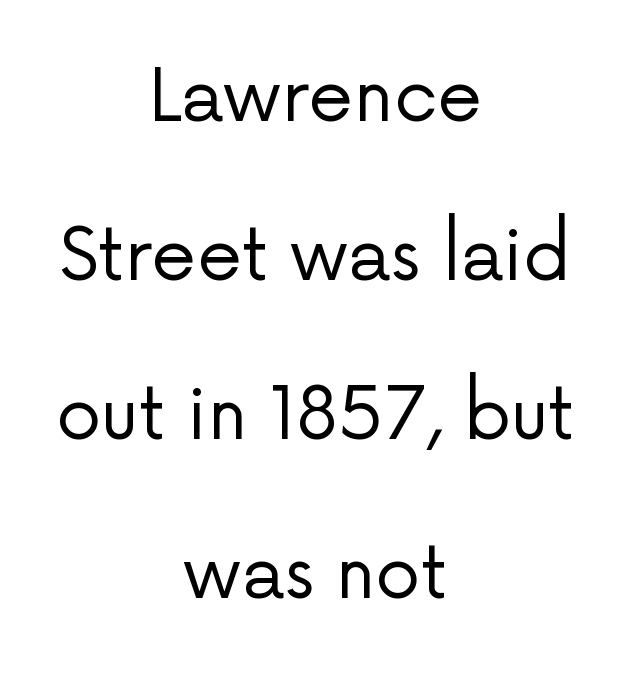
This rendering leaves character spacing at its baseline value. This rendering features lettering with no underline. Tall strokes in this sample are plumb rather than angled. The passage shown is not bold in any degree. Looks like regular typesetting: each glyph gets only the width it needs.
